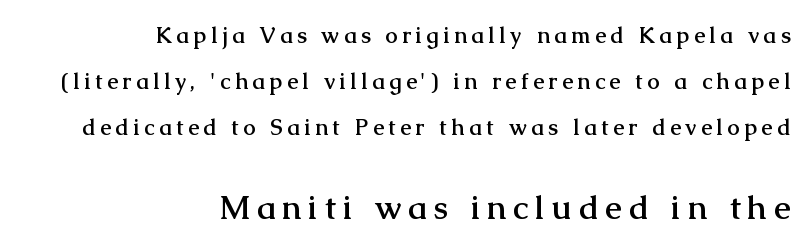
The image shows 33 px semibold serif type, upright; set right-aligned, loose line spacing (2.1x), unusually wide letter spacing (+0.21 em), not underlined; the second (bottom) block is 1.5x larger; medium stroke contrast and a medium x-height.
